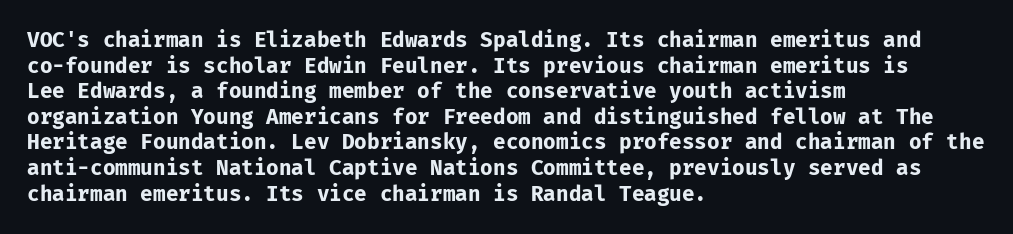
{"italic": "no", "bold": "yes", "underline": "no", "align": "left", "line_spacing_ratio": 1.22, "letter_spacing": "normal", "letter_spacing_em": 0.0, "glyph_px": 21}
